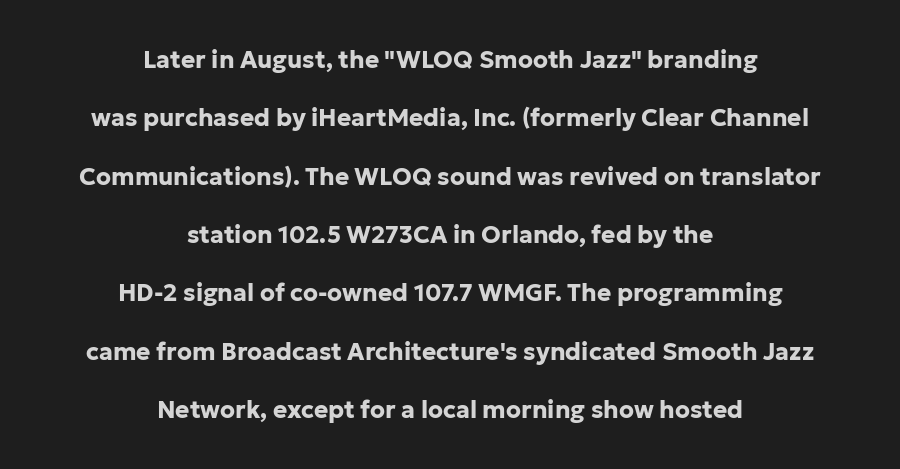
Q: Is the text bold? A: Yes.
Q: Is the text italic (slanted)? A: No, it is upright.
Q: Is the text underlined? A: No.
Q: How is the paragraph aligned? A: Centered.
Q: Is the spacing between letters normal or unusually wide? A: Normal.
Q: Is the spacing between lines tight, normal or loose? A: Loose.
